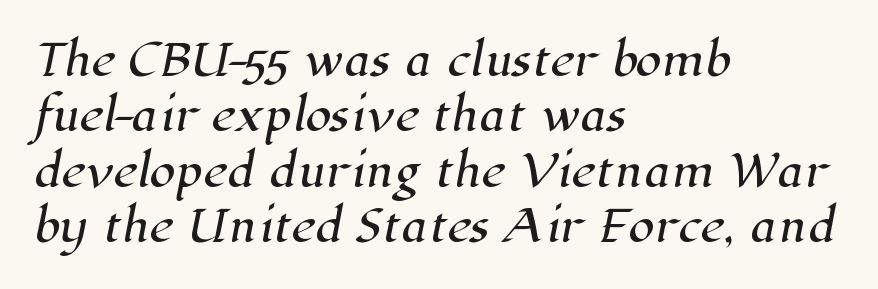
The image shows 42 px serif type; set left-aligned, normal line spacing (1.32x), normal letter spacing, not underlined; high stroke contrast and a medium x-height.
